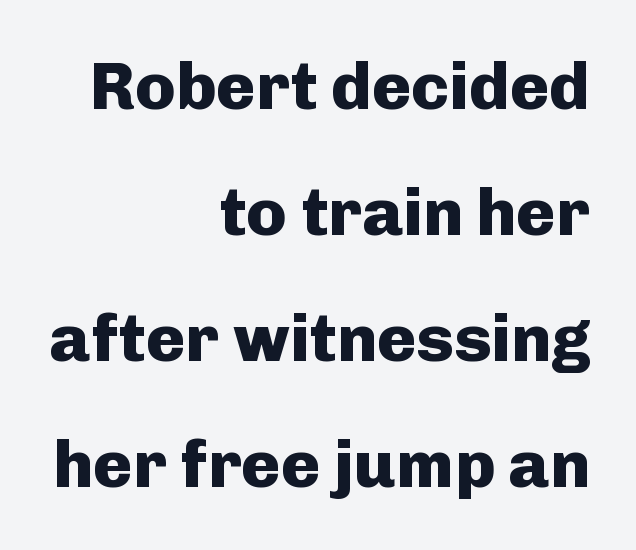
Q: Is the text bold? A: Yes.
Q: Is the text italic (slanted)? A: No, it is upright.
Q: Is the typeface a serif or a sans-serif typeface? A: Sans-serif.
Q: Is the text underlined? A: No.
Q: How is the paragraph aligned? A: Right-aligned.
Q: Is the spacing between letters normal or unusually wide? A: Normal.
Q: Width (condensed, normal, or wide)? A: Normal.
Q: Stroke contrast? A: Low.
Q: x-height? A: Medium.
Q: Monospaced? A: No.
